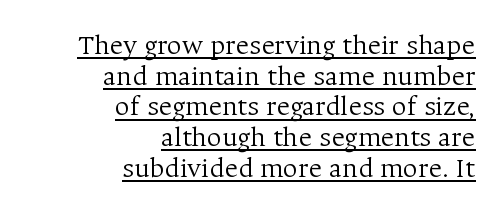
The image shows 29 px light serif type, upright; set right-aligned, tight line spacing (1.06x), normal letter spacing, underlined; medium stroke contrast and a medium x-height.
